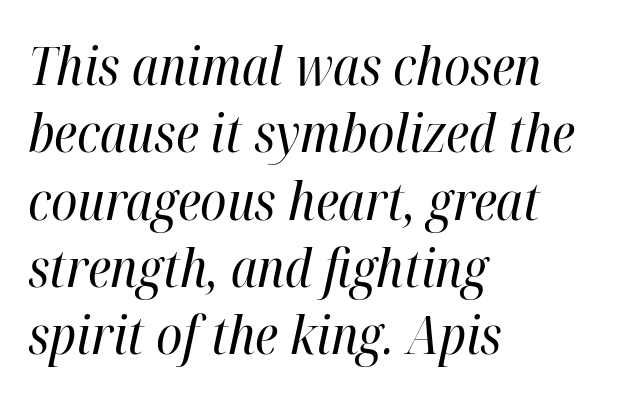
The image shows 53 px regular-weight, condensed type, italic (leaning right); set left-aligned, normal line spacing (1.27x), normal letter spacing, not underlined; high stroke contrast and a medium x-height.
